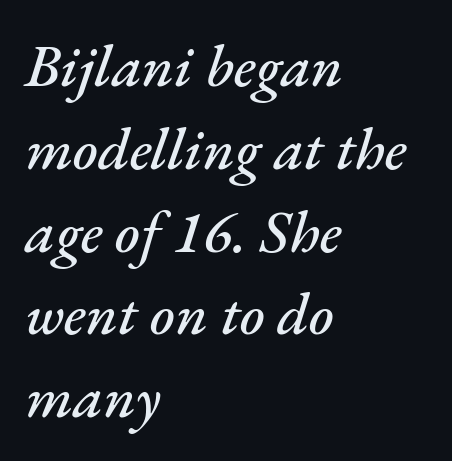
Lines of text with bare space underneath. Varying glyph widths throughout — classic text-font behaviour. Between one letter and the next there's only the usual sliver of space. The lines sit at an ordinary, default distance from one another. This sample is left-justified, so line endings fall wherever the words run out.
